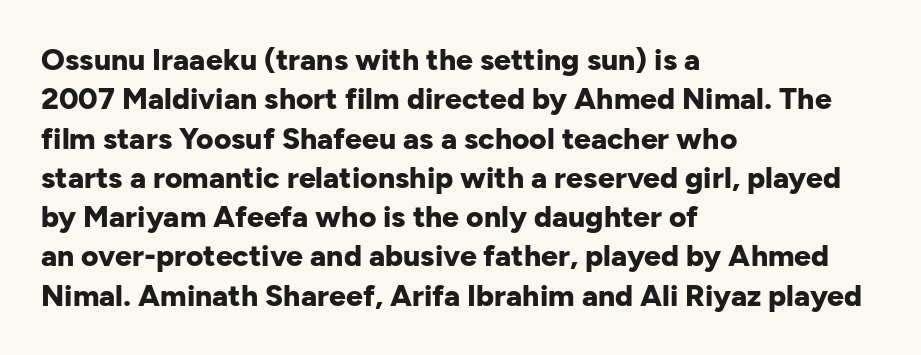
{"serif": "no", "italic": "no", "bold": "yes", "weight": "bold", "width": "normal", "stroke_contrast": "low", "x_height": "medium", "monospaced": "no", "underline": "no", "align": "left", "line_spacing": "normal", "line_spacing_ratio": 1.31, "letter_spacing": "normal", "letter_spacing_em": 0.0, "glyph_px": 30}
